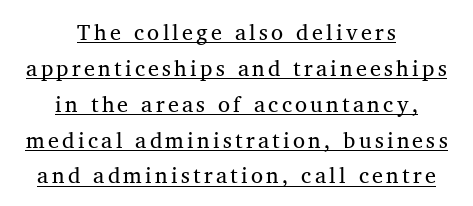
Q: Is the text bold? A: No.
Q: Is the text italic (slanted)? A: No, it is upright.
Q: Is the text underlined? A: Yes.
Q: How is the paragraph aligned? A: Centered.
Q: Is the spacing between lines tight, normal or loose? A: Normal.
